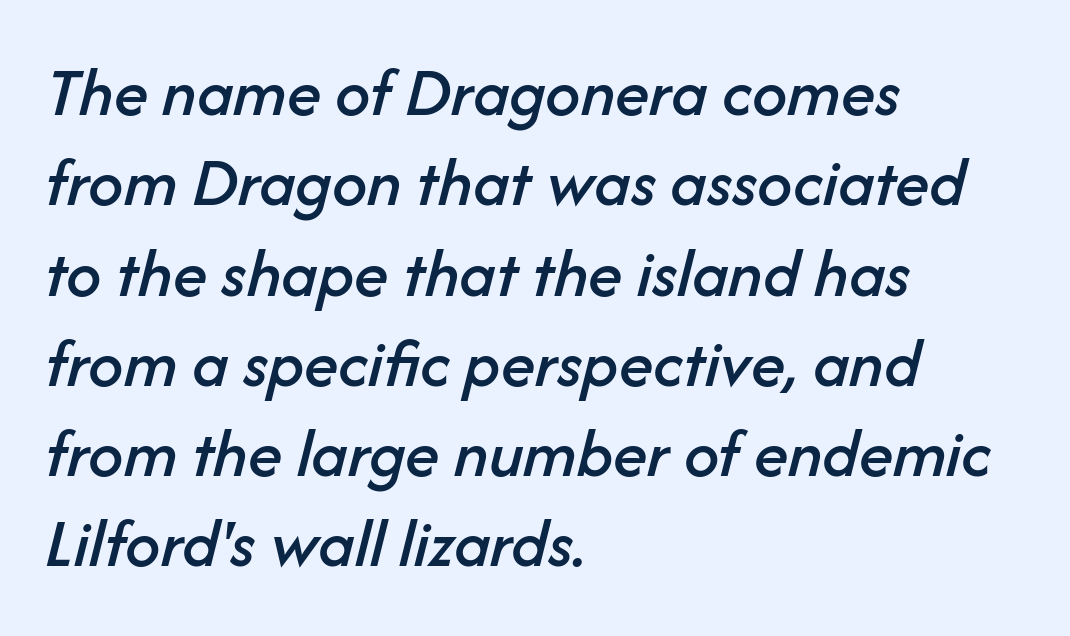
The image shows 70 px text type, italic (leaning right); set left-aligned, normal line spacing (1.29x), normal letter spacing, not underlined; low stroke contrast and a medium x-height.
